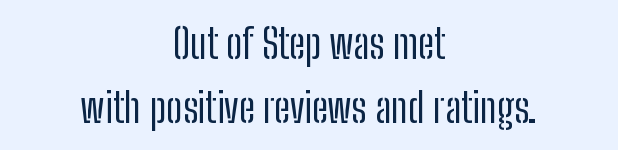
The image shows 41 px regular-weight, condensed sans-serif type, upright; set centered, normal line spacing (1.55x), normal letter spacing, not underlined; low stroke contrast and a medium x-height.
